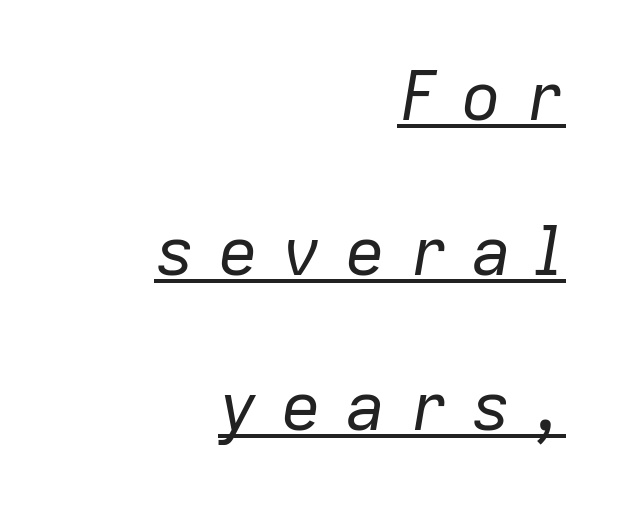
The image shows 68 px regular-weight type, italic (leaning right); set right-aligned, loose line spacing (2.28x), unusually wide letter spacing (+0.33 em), underlined; low stroke contrast and a medium x-height.
